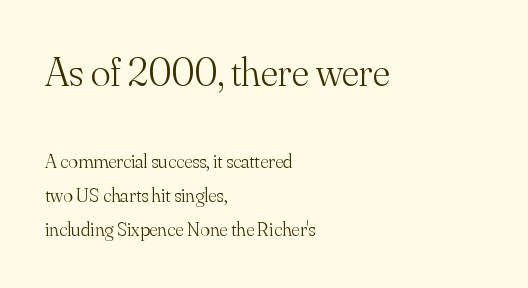
{"serif": "yes", "italic": "no", "bold": "no", "weight": "light", "width": "normal", "stroke_contrast": "medium", "x_height": "small", "monospaced": "no", "underline": "no", "align": "left", "line_spacing_ratio": 1.71, "letter_spacing": "normal", "letter_spacing_em": 0.0, "larger_block": "first", "size_ratio": 2.05, "glyph_px": 41}
